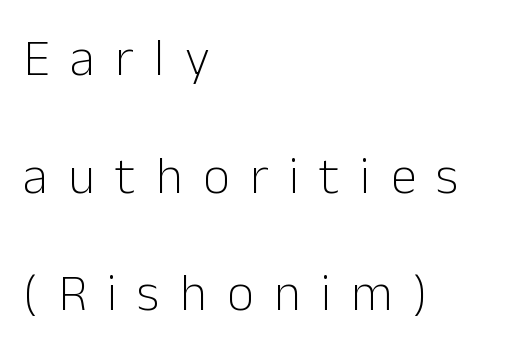
The rendering anchors every line to the left-hand side. The typography opts for an upright posture over an oblique one. Airy leading. Between one letter and the next there's a generous, obvious gap. Quick note: underline off.
